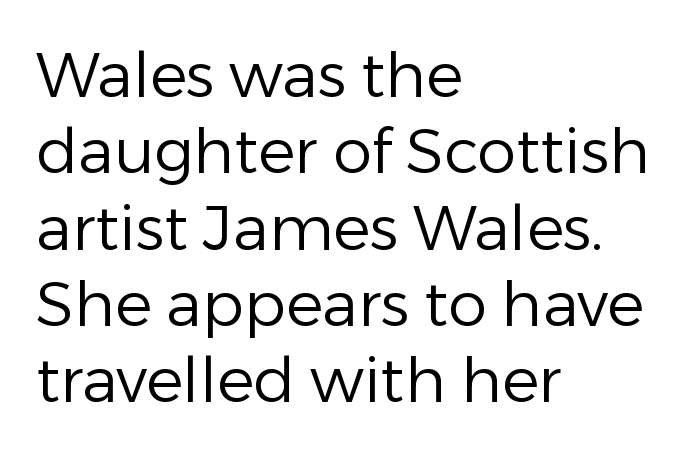
Leftover space on each line is placed entirely after the last word. The passage shown is typed in a proportional face where columns would drift. Rule under the text: the space is simply empty. This is roman type, the default non-slanted kind. The rendering keeps characters at their native spacing.
